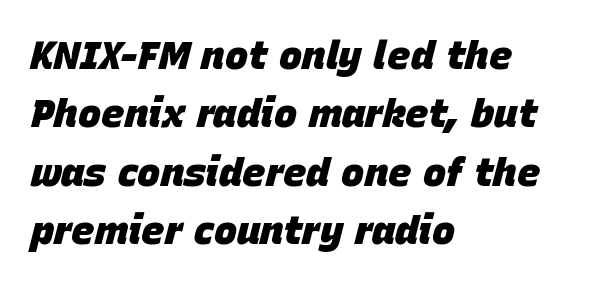
{"italic": "yes", "lean": "right", "slant_degrees": 15, "bold": "yes", "weight": "heavy", "width": "normal", "stroke_contrast": "low", "x_height": "large", "monospaced": "no", "underline": "no", "align": "left", "line_spacing": "normal", "line_spacing_ratio": 1.5, "letter_spacing": "normal", "letter_spacing_em": 0.0, "glyph_px": 39}
